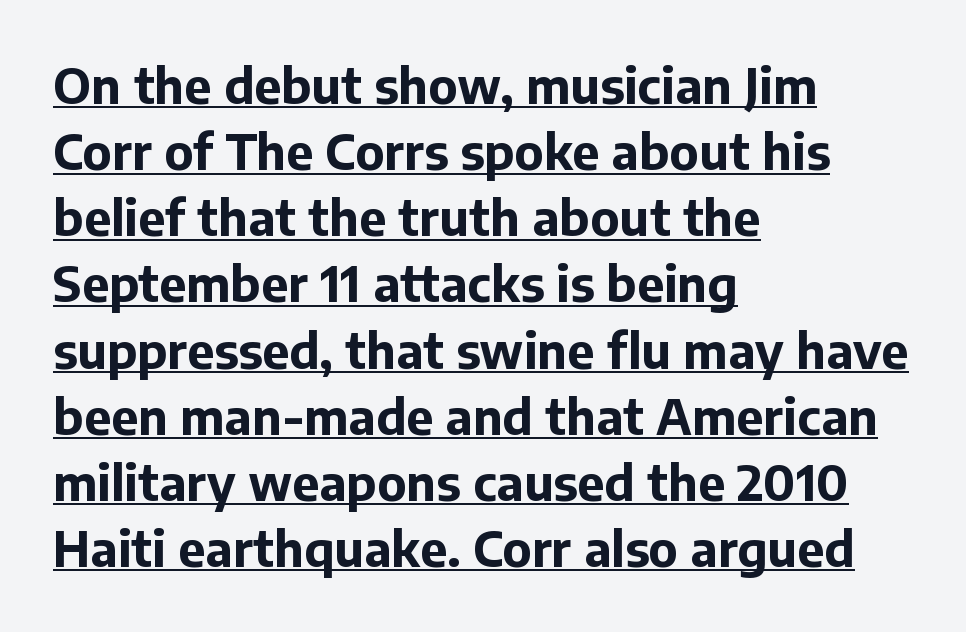
Q: Is the text bold? A: Yes.
Q: Is the text italic (slanted)? A: No, it is upright.
Q: Is the typeface a serif or a sans-serif typeface? A: Sans-serif.
Q: Is the text underlined? A: Yes.
Q: How is the paragraph aligned? A: Left-aligned.
Q: Is the spacing between letters normal or unusually wide? A: Normal.
Q: Is the spacing between lines tight, normal or loose? A: Normal.
Q: Width (condensed, normal, or wide)? A: Normal.
Q: Stroke contrast? A: Low.
Q: x-height? A: Medium.
Q: Monospaced? A: No.
